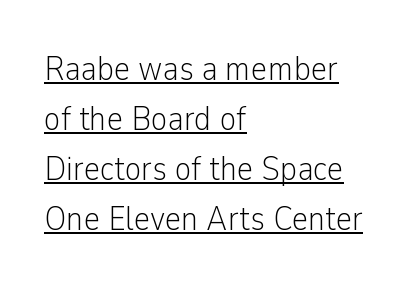
{"serif": "no", "italic": "no", "bold": "no", "weight": "light", "width": "condensed", "stroke_contrast": "low", "x_height": "medium", "monospaced": "no", "underline": "yes", "align": "left", "line_spacing": "normal", "line_spacing_ratio": 1.43, "letter_spacing": "normal", "letter_spacing_em": 0.0, "glyph_px": 35}
